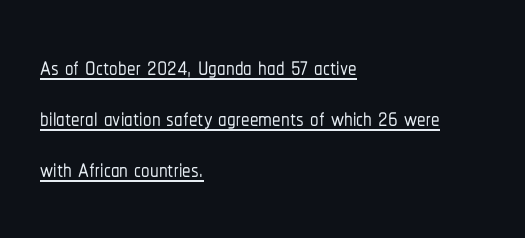
These lines are rendered in a variable-pitch font. Ordinary non-slanted type is in use. Quick note: interline space is typical. Looks like someone drew a line under every word here.
